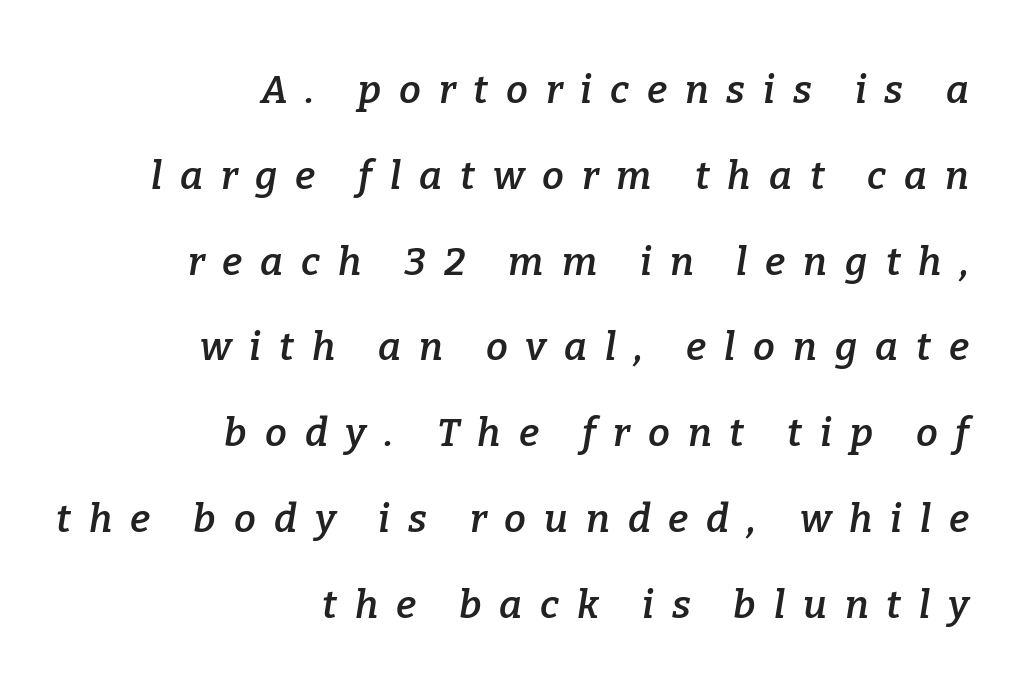
The image shows 39 px semibold serif type, italic (leaning right); set right-aligned, loose line spacing (2.2x), unusually wide letter spacing (+0.46 em), not underlined; low stroke contrast and a medium x-height.
